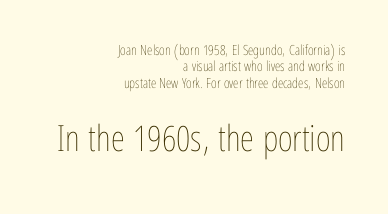
{"italic": "no", "bold": "no", "weight": "thin", "width": "condensed", "stroke_contrast": "low", "x_height": "medium", "monospaced": "no", "underline": "no", "align": "right", "line_spacing_ratio": 1.17, "letter_spacing": "normal", "letter_spacing_em": 0.0, "larger_block": "second", "size_ratio": 2.57, "glyph_px": 36}
